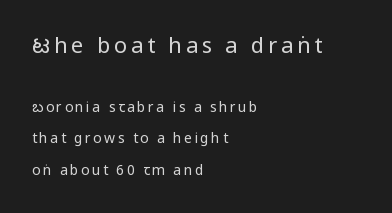
The setting favours the left margin, as ordinary paragraphs usually do. The block of text is sparse from top to bottom, with ample space between rows. Upright lettering throughout. Typesetter's note — upper block bumped up in size, lower block left smaller.
